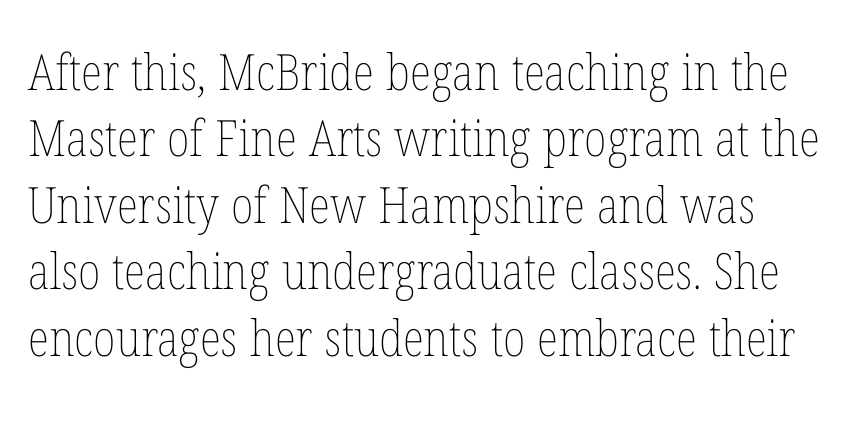
Q: Is the text bold? A: No.
Q: Is the text italic (slanted)? A: No, it is upright.
Q: Is the text underlined? A: No.
Q: Is the spacing between letters normal or unusually wide? A: Normal.
Q: Is the spacing between lines tight, normal or loose? A: Normal.
Q: Width (condensed, normal, or wide)? A: Condensed.
Q: Stroke contrast? A: Low.
Q: x-height? A: Medium.
Q: Monospaced? A: No.
